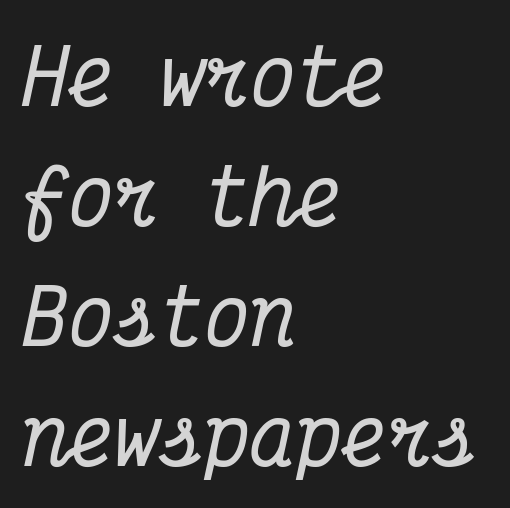
The image shows 76 px condensed serif type, italic (leaning right), monospaced; set left-aligned, normal line spacing (1.58x), normal letter spacing, not underlined; medium stroke contrast and a medium x-height.
